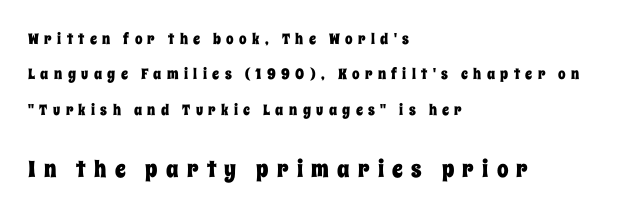
The rendering inserts visible extra space after every character. The string is rendered with underlining switched off. The setting favours the left margin, as ordinary paragraphs usually do. The rendering enlarges the type as you move from the upper chunk to the lower. Leading: increased.
